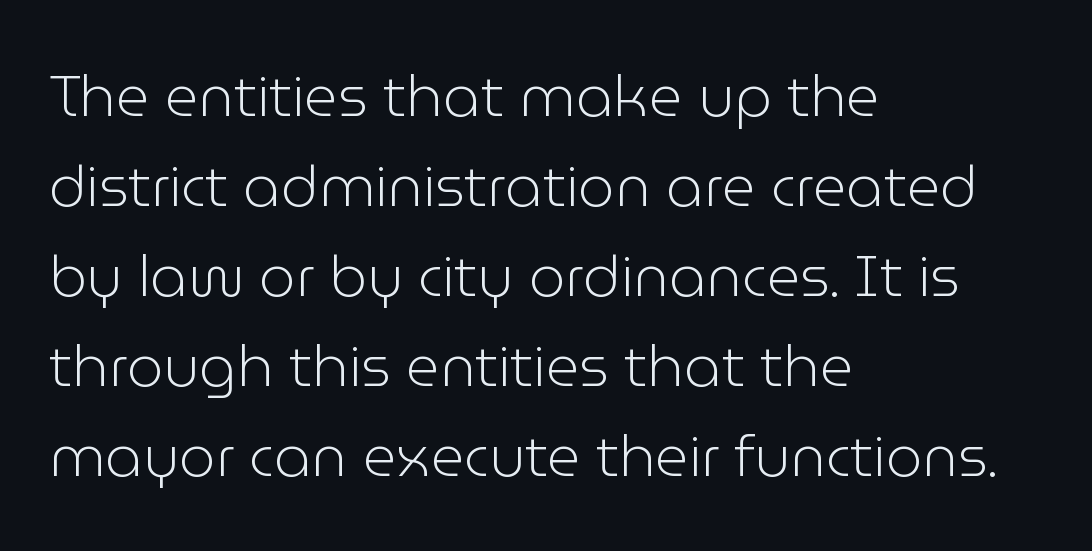
{"serif": "no", "italic": "no", "bold": "no", "weight": "light", "width": "normal", "stroke_contrast": "low", "x_height": "medium", "monospaced": "no", "underline": "no", "align": "left", "line_spacing": "normal", "line_spacing_ratio": 1.55, "letter_spacing": "normal", "letter_spacing_em": 0.0, "glyph_px": 58}
